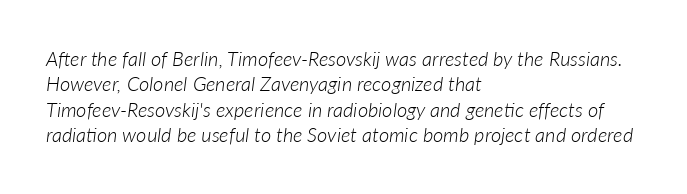
The image shows 20 px text type, italic (leaning right); set left-aligned, normal line spacing (1.27x), normal letter spacing, not underlined.
